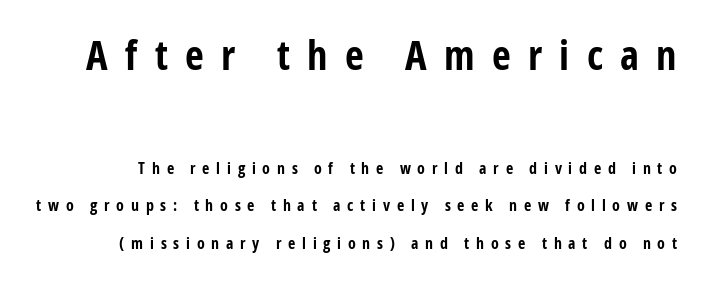
Q: Is the text bold? A: Yes.
Q: Is the text italic (slanted)? A: No, it is upright.
Q: Is the typeface a serif or a sans-serif typeface? A: Sans-serif.
Q: Is the text underlined? A: No.
Q: Is the spacing between letters normal or unusually wide? A: Unusually wide.
Q: Is the spacing between lines tight, normal or loose? A: Loose.
Q: Which block of text is set in a larger size, the first (top) or the second (bottom)? A: The first (top) one.
Q: Width (condensed, normal, or wide)? A: Condensed.
Q: Stroke contrast? A: Low.
Q: x-height? A: Medium.
Q: Monospaced? A: No.
